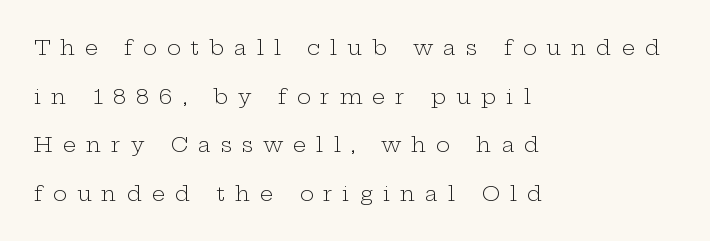
{"italic": "no", "bold": "no", "underline": "no", "align": "left", "line_spacing": "loose", "line_spacing_ratio": 2.31, "letter_spacing": "wide", "letter_spacing_em": 0.47, "glyph_px": 21}
